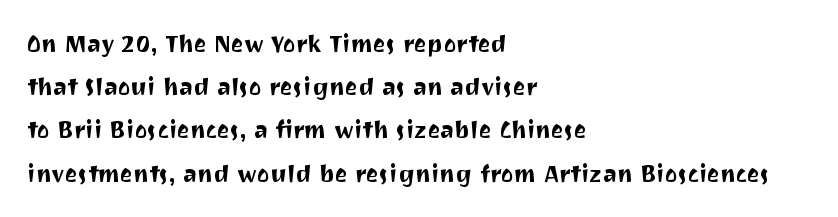
The image shows 24 px text type, upright; set left-aligned, line spacing 1.8x, normal letter spacing, not underlined.
